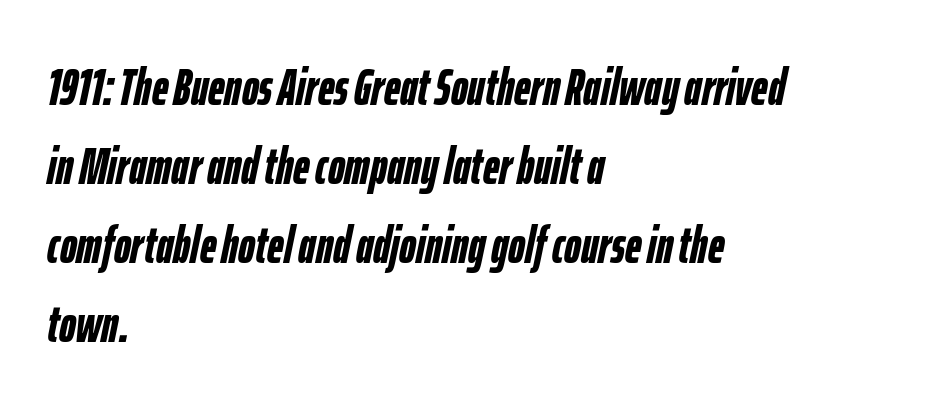
The image shows 51 px semibold, condensed type, italic (leaning right); set left-aligned, normal line spacing (1.55x), normal letter spacing, not underlined; low stroke contrast and a medium x-height.
